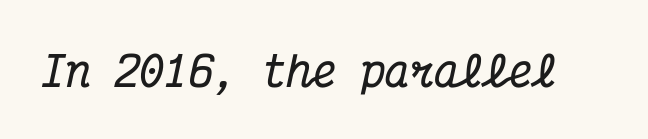
Q: Is the text bold? A: Yes.
Q: Is the text italic (slanted)? A: Yes, it leans right by about 12 degrees.
Q: Is the typeface a serif or a sans-serif typeface? A: Serif.
Q: Is the text underlined? A: No.
Q: Is the spacing between letters normal or unusually wide? A: Normal.
Q: Width (condensed, normal, or wide)? A: Condensed.
Q: Stroke contrast? A: Medium.
Q: x-height? A: Medium.
Q: Monospaced? A: Yes.
